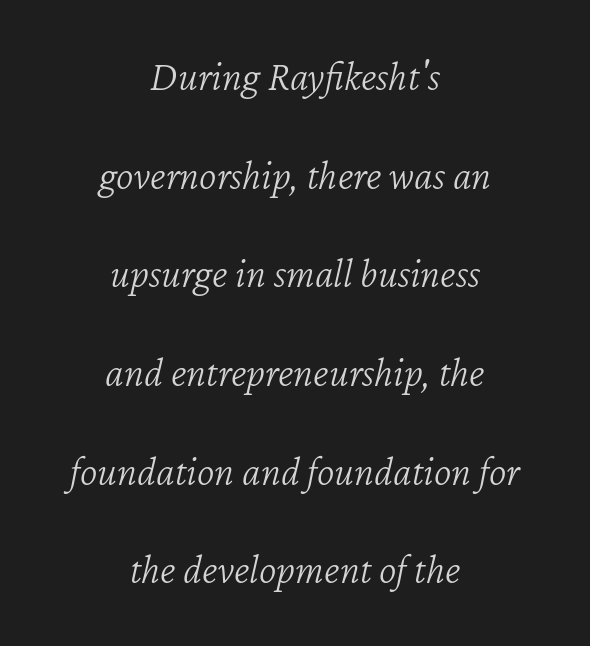
The rendering applies a slant to the glyphs. What's the leading like? Stretched, with rows far apart. Spacing verdict: proportional, widths tailored to each character. This rendering features lettering with no underline. The rag falls on both sides of this text block equally. The horizontal fit of the characters is conventional and even.
